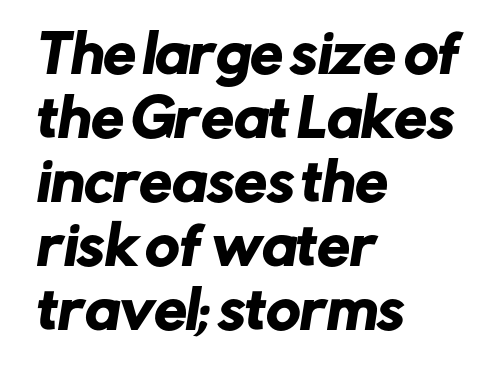
The tracking reads as untouched default to a designer's eye. The rendering shows plain stroke endings on the letterforms — a sans-serif design. Each letter keeps its own natural width here, so spacing adapts to shape. The foot of each line stays bare and open.
